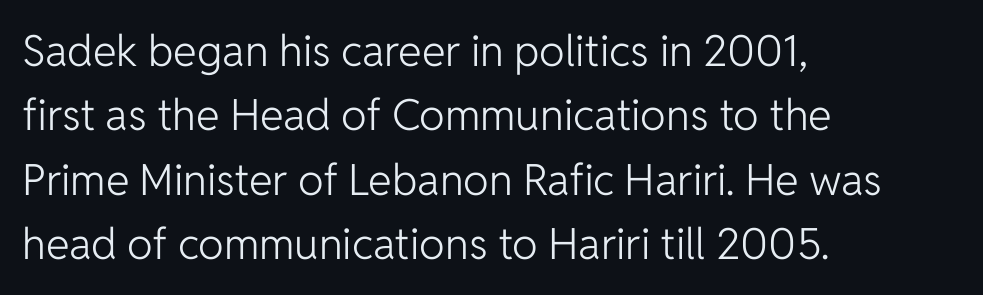
The image shows 43 px light sans-serif type, upright; set left-aligned, normal line spacing (1.5x), normal letter spacing, not underlined; low stroke contrast and a medium x-height.
